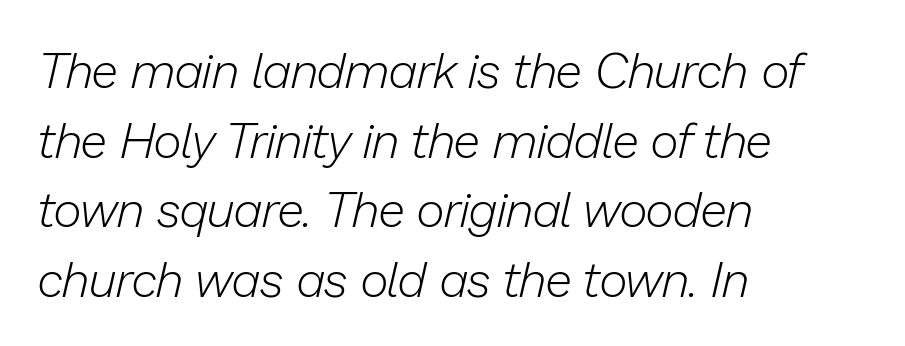
The lettering tilts uniformly, giving the passage an italic look. The strokes carry an ordinary text weight at most. Decoration check: the copy has no underline. The letters advance in unequal steps, a hallmark of proportional type. Between one letter and the next there's only the usual sliver of space.
